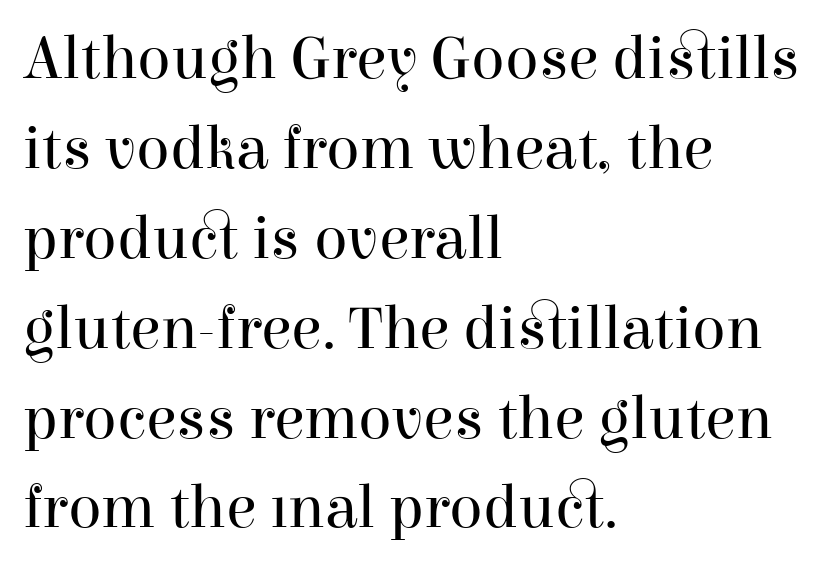
{"serif": "yes", "italic": "no", "bold": "no", "weight": "regular", "width": "normal", "stroke_contrast": "high", "x_height": "medium", "monospaced": "no", "underline": "no", "align": "left", "line_spacing": "normal", "line_spacing_ratio": 1.45, "letter_spacing": "normal", "letter_spacing_em": 0.0, "glyph_px": 62}
